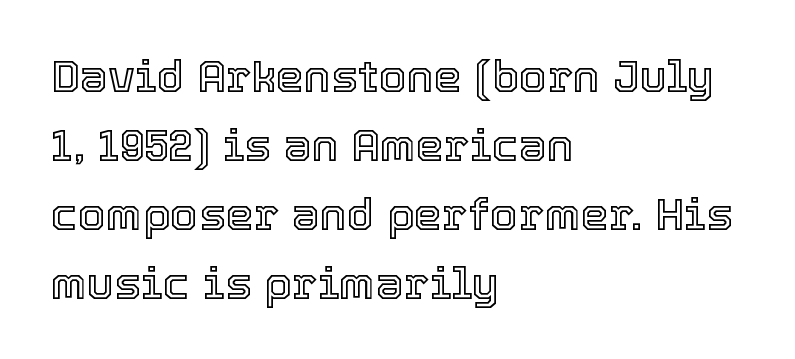
The face used here is rendered with its standard letterfit. Proportional: the letters do not fall into vertical columns. The typesetter chose a ragged-right arrangement here. Words float on clear page, feet unadorned.
